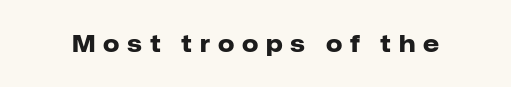
The image shows 23 px bold type, upright; set unusually wide letter spacing (+0.34 em), not underlined.
